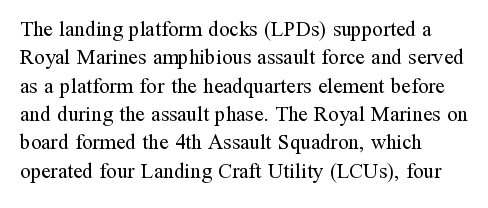
Evenly set lines give the paragraph a standard silhouette. Students, note that the glyphs here touch the page at normal intervals. In terms of posture, this sample is upright. Typeset ragged right — the left edge is the straight one.
